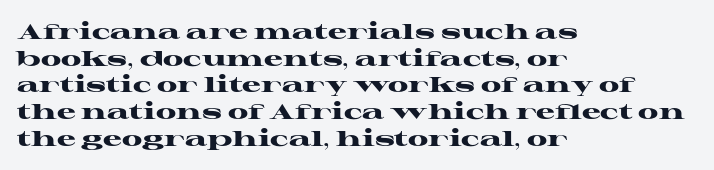
{"italic": "no", "bold": "yes", "underline": "no", "align": "left", "line_spacing": "normal", "line_spacing_ratio": 1.27, "letter_spacing": "normal", "letter_spacing_em": 0.0, "glyph_px": 21}
